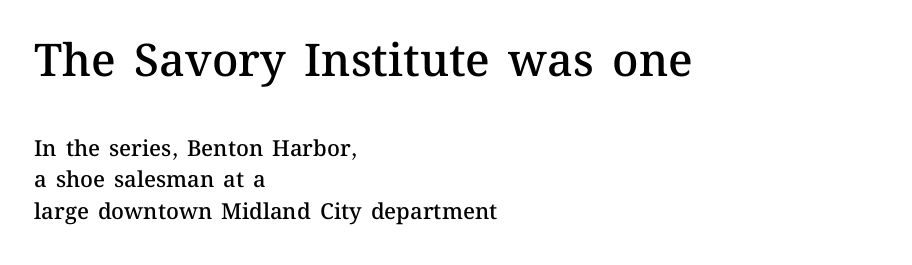
Line beginnings align vertically; line endings do not. In terms of letterspacing, this is plain default setting. Here the first block reads like a headline and the second like body copy. Note the varied advance widths — an 'i' is clearly narrower than an 'm'.
